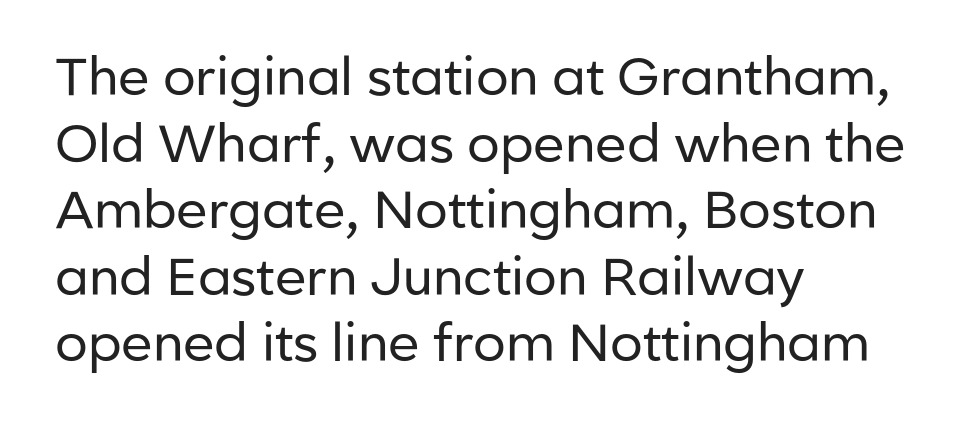
The image shows 52 px regular-weight sans-serif type, upright; set left-aligned, normal line spacing (1.28x), normal letter spacing, not underlined; low stroke contrast and a medium x-height.
